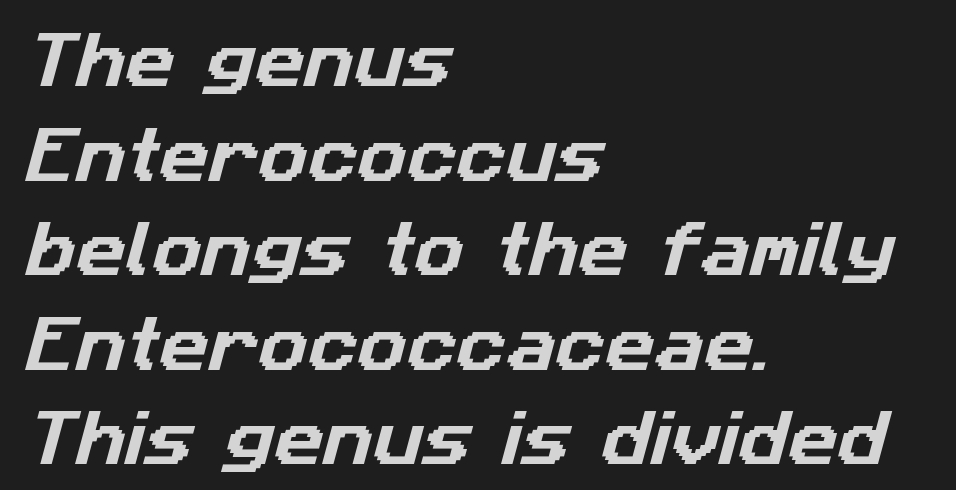
Q: Is the typeface a serif or a sans-serif typeface? A: Sans-serif.
Q: Is the text underlined? A: No.
Q: How is the paragraph aligned? A: Left-aligned.
Q: Is the spacing between letters normal or unusually wide? A: Normal.
Q: Is the spacing between lines tight, normal or loose? A: Normal.
Q: Width (condensed, normal, or wide)? A: Normal.
Q: Stroke contrast? A: Low.
Q: x-height? A: Medium.
Q: Monospaced? A: No.
